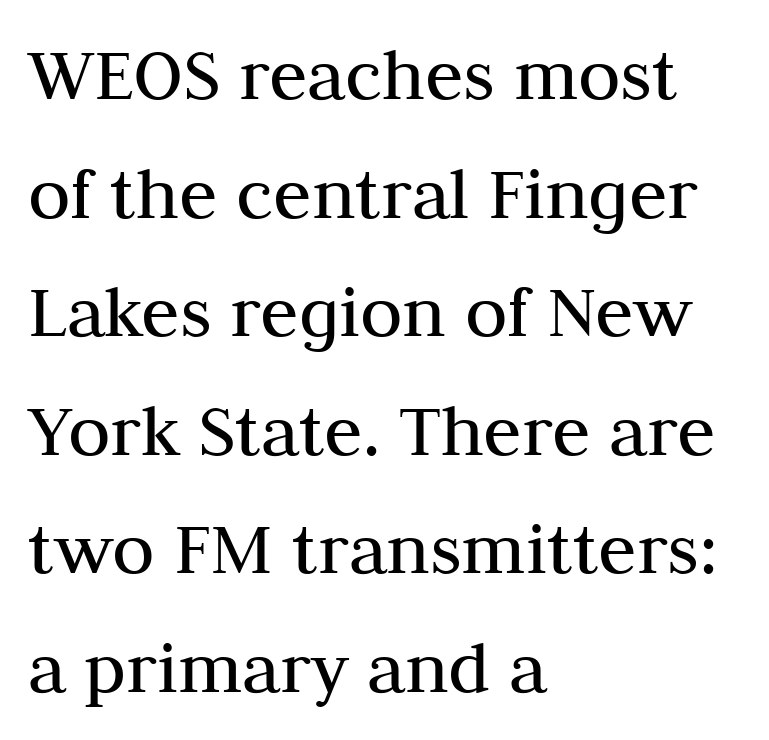
The glyphs in this specimen are seriffed. A typesetter would call this proportional, since set widths differ per character. In CSS terms this would be text-align: left. Short note: letters normally spaced.
